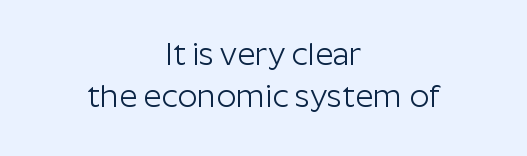
The passage is arranged like a title page — every line centered. Is this a fixed-width face? No — the glyphs have proportional, varying widths. Any mark beneath the type? The region is blank. The lettering stays uniformly vertical, giving the passage a roman look.
